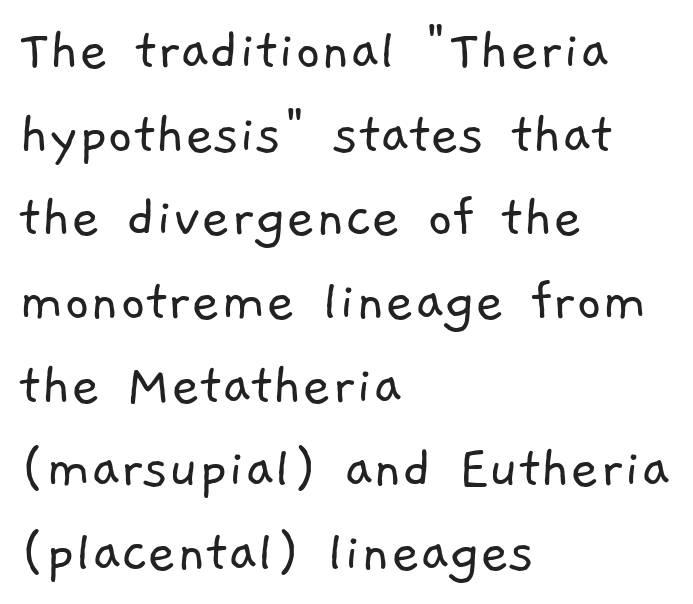
The image shows 62 px light sans-serif type; set left-aligned, normal line spacing (1.35x), normal letter spacing, not underlined; low stroke contrast and a medium x-height.
